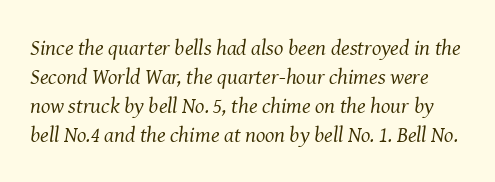
Summary of vertical rhythm: regular, with standard interline spacing. The glyphs are unaccompanied by any horizontal stroke below them. Bold? No — there's no thickening of the strokes. The specimen reads as italic at a glance.
